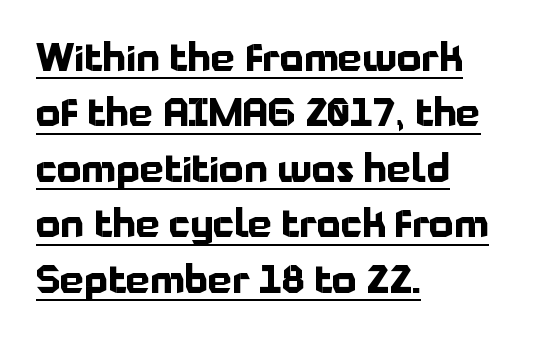
Is there much room between lines? A standard amount, neither cramped nor airy. The typesetter has applied underlining to the passage shown. Note the varied advance widths — an 'i' is clearly narrower than an 'm'. Teacher's note: observe the even left margin — that is flush-left alignment.
